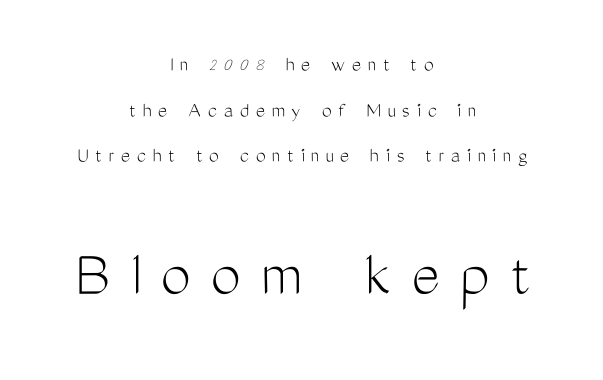
Nothing heavy about these letters — not bold at all. The typeface chosen for these lines omits serifs. Teacher's note: observe the equal gaps on both sides — that is centered alignment. If you measured baseline to baseline, you'd find a long distance. Descenders hang freely into open space.
